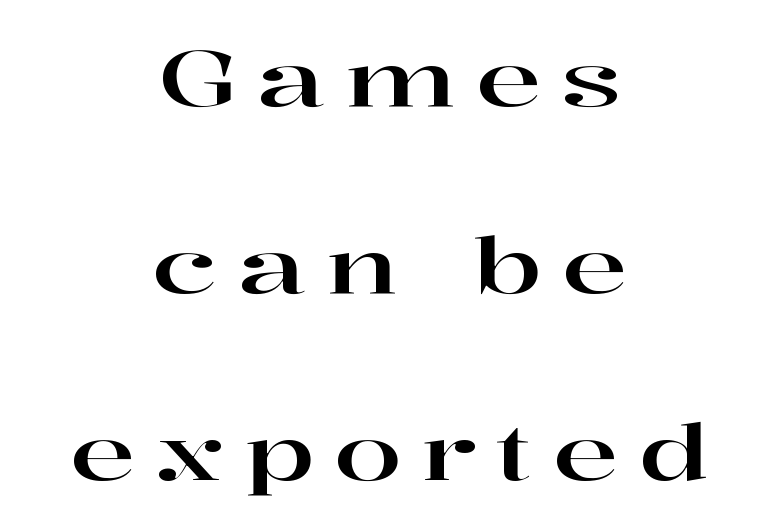
Q: Is the text italic (slanted)? A: No, it is upright.
Q: Is the typeface a serif or a sans-serif typeface? A: Serif.
Q: Is the text underlined? A: No.
Q: How is the paragraph aligned? A: Centered.
Q: Is the spacing between letters normal or unusually wide? A: Unusually wide.
Q: Is the spacing between lines tight, normal or loose? A: Loose.
Q: Width (condensed, normal, or wide)? A: Wide.
Q: Stroke contrast? A: High.
Q: x-height? A: Medium.
Q: Monospaced? A: No.
